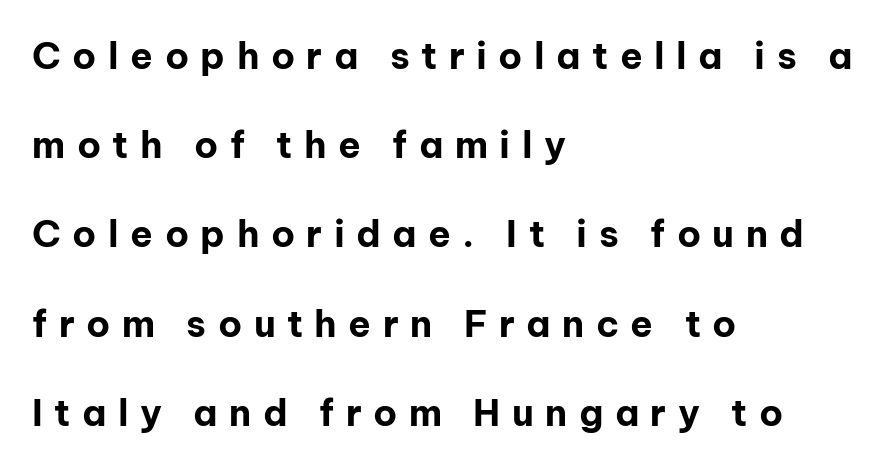
Q: Is the text bold? A: Yes.
Q: Is the text italic (slanted)? A: No, it is upright.
Q: Is the typeface a serif or a sans-serif typeface? A: Sans-serif.
Q: Is the text underlined? A: No.
Q: How is the paragraph aligned? A: Left-aligned.
Q: Is the spacing between letters normal or unusually wide? A: Unusually wide.
Q: Is the spacing between lines tight, normal or loose? A: Loose.
Q: Width (condensed, normal, or wide)? A: Normal.
Q: Stroke contrast? A: Low.
Q: x-height? A: Medium.
Q: Monospaced? A: No.
